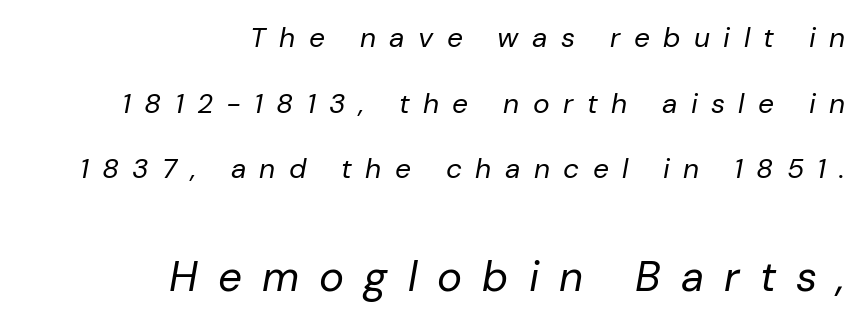
The font is comparable to plain body text, perhaps lighter. Summary of vertical rhythm: relaxed, with wide interline spacing. Note: smaller setting up top, larger setting below. Looking at the ascenders, they clearly lean.
